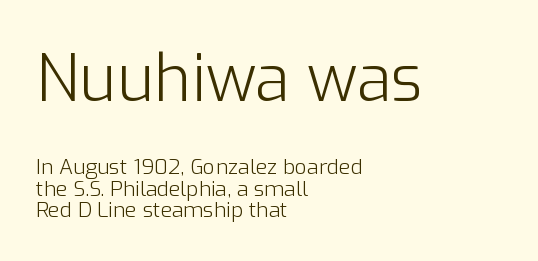
Q: Is the text bold? A: No.
Q: Is the text italic (slanted)? A: No, it is upright.
Q: Is the typeface a serif or a sans-serif typeface? A: Sans-serif.
Q: Is the text underlined? A: No.
Q: How is the paragraph aligned? A: Left-aligned.
Q: Is the spacing between letters normal or unusually wide? A: Normal.
Q: Is the spacing between lines tight, normal or loose? A: Tight.
Q: Which block of text is set in a larger size, the first (top) or the second (bottom)? A: The first (top) one.
Q: Width (condensed, normal, or wide)? A: Normal.
Q: Stroke contrast? A: Low.
Q: x-height? A: Medium.
Q: Monospaced? A: No.
